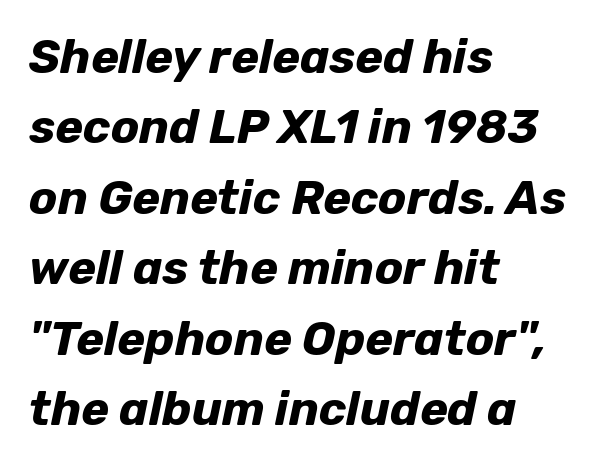
{"italic": "yes", "lean": "right", "slant_degrees": 12, "bold": "yes", "weight": "bold", "width": "normal", "stroke_contrast": "low", "x_height": "medium", "monospaced": "no", "underline": "no", "align": "left", "line_spacing": "normal", "line_spacing_ratio": 1.5, "letter_spacing": "normal", "letter_spacing_em": 0.0, "glyph_px": 47}
